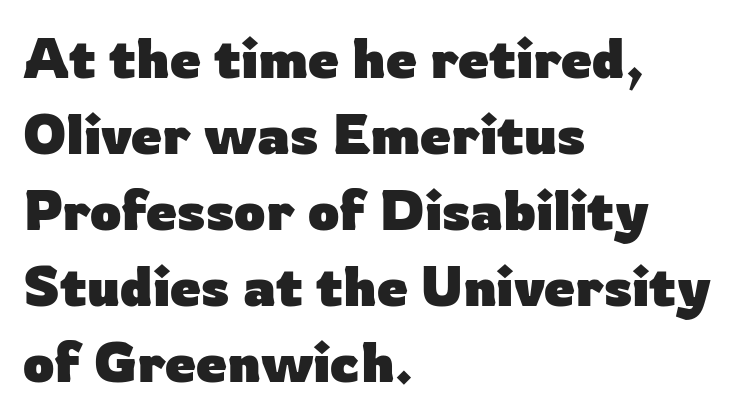
Q: Is the text bold? A: Yes.
Q: Is the text italic (slanted)? A: No, it is upright.
Q: Is the typeface a serif or a sans-serif typeface? A: Sans-serif.
Q: Is the text underlined? A: No.
Q: How is the paragraph aligned? A: Left-aligned.
Q: Is the spacing between letters normal or unusually wide? A: Normal.
Q: Is the spacing between lines tight, normal or loose? A: Normal.
Q: Width (condensed, normal, or wide)? A: Normal.
Q: Stroke contrast? A: Low.
Q: x-height? A: Medium.
Q: Monospaced? A: No.
